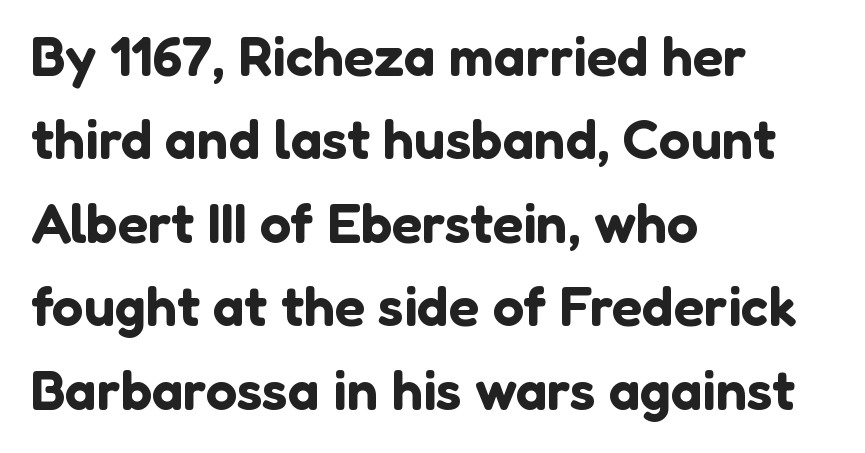
The image shows 56 px sans-serif type, upright; set left-aligned, normal line spacing (1.49x), normal letter spacing, not underlined; low stroke contrast and a medium x-height.
